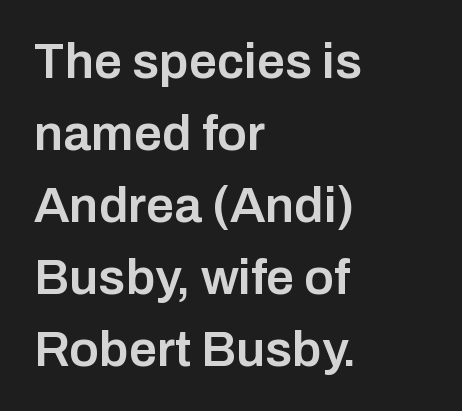
{"serif": "no", "italic": "no", "bold": "semi", "weight": "semibold", "width": "normal", "stroke_contrast": "low", "x_height": "medium", "monospaced": "no", "underline": "no", "align": "left", "line_spacing": "normal", "line_spacing_ratio": 1.44, "letter_spacing": "normal", "letter_spacing_em": 0.0, "glyph_px": 50}
